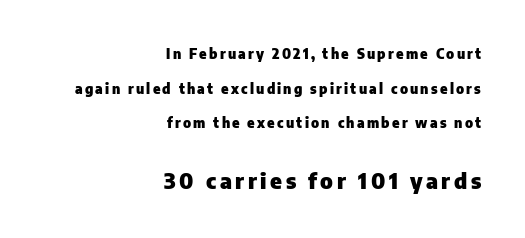
{"italic": "no", "bold": "yes", "underline": "no", "align": "right", "line_spacing": "loose", "line_spacing_ratio": 2.48, "larger_block": "second", "size_ratio": 1.57, "glyph_px": 22}
